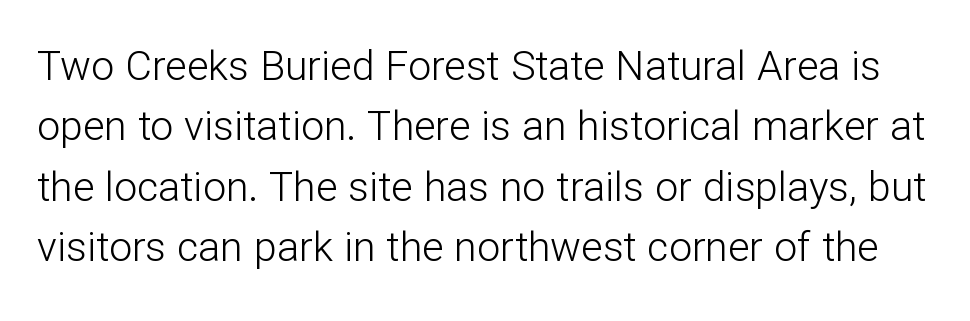
{"serif": "no", "italic": "no", "bold": "no", "weight": "light", "width": "normal", "stroke_contrast": "low", "x_height": "medium", "monospaced": "no", "underline": "no", "line_spacing": "normal", "line_spacing_ratio": 1.47, "letter_spacing": "normal", "letter_spacing_em": 0.0, "glyph_px": 41}
